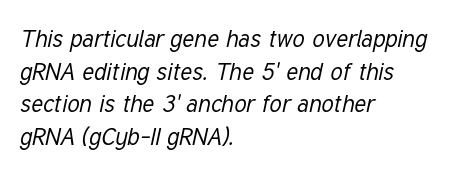
The image shows 24 px text type, italic (leaning right); set left-aligned, normal line spacing (1.36x), normal letter spacing, not underlined.
